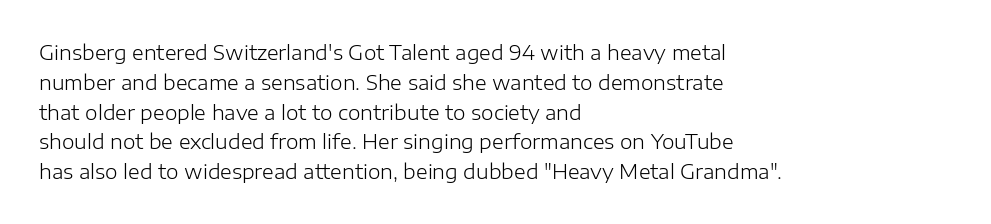
Rule under the text: the space is simply empty. Upright lettering throughout. This rendering leaves character spacing at its baseline value. If you drew a ruler down the left edge, every line would touch it. Is there much room between lines? A standard amount, neither cramped nor airy. This reads as an unemphasized weight, regular at the heaviest.
